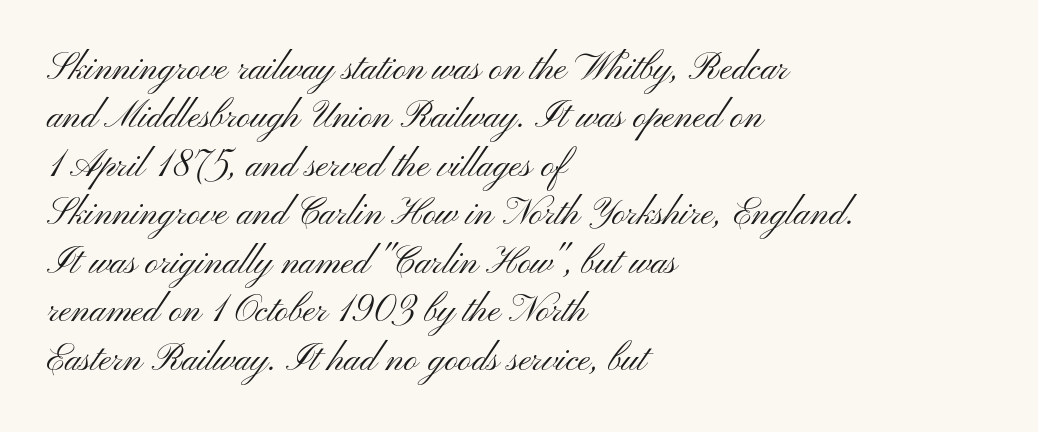
Q: Is the text bold? A: No.
Q: Is the text italic (slanted)? A: Yes.
Q: Is the typeface a serif or a sans-serif typeface? A: Sans-serif.
Q: Is the text underlined? A: No.
Q: How is the paragraph aligned? A: Left-aligned.
Q: Is the spacing between letters normal or unusually wide? A: Normal.
Q: Is the spacing between lines tight, normal or loose? A: Normal.
Q: Width (condensed, normal, or wide)? A: Wide.
Q: Stroke contrast? A: Medium.
Q: x-height? A: Small.
Q: Monospaced? A: No.
